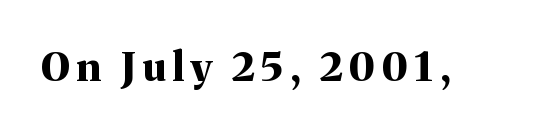
Q: Is the text bold? A: Yes.
Q: Is the text italic (slanted)? A: No, it is upright.
Q: Is the typeface a serif or a sans-serif typeface? A: Serif.
Q: Is the text underlined? A: No.
Q: Width (condensed, normal, or wide)? A: Normal.
Q: Stroke contrast? A: Medium.
Q: x-height? A: Medium.
Q: Monospaced? A: No.
